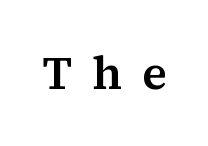
Q: Is the text italic (slanted)? A: No, it is upright.
Q: Is the typeface a serif or a sans-serif typeface? A: Serif.
Q: Is the text underlined? A: No.
Q: Is the spacing between letters normal or unusually wide? A: Unusually wide.
Q: Width (condensed, normal, or wide)? A: Normal.
Q: Stroke contrast? A: Medium.
Q: x-height? A: Medium.
Q: Monospaced? A: No.
